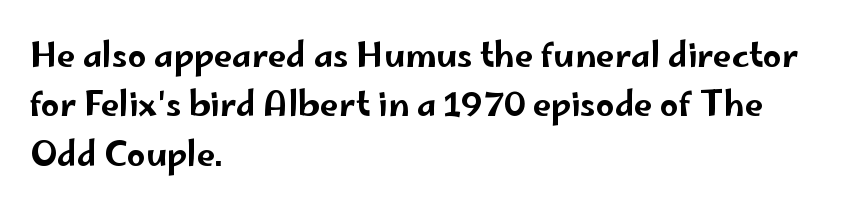
{"serif": "no", "italic": "no", "width": "wide", "stroke_contrast": "low", "x_height": "small", "monospaced": "no", "underline": "no", "align": "left", "line_spacing": "normal", "line_spacing_ratio": 1.5, "letter_spacing": "normal", "letter_spacing_em": 0.0, "glyph_px": 33}
